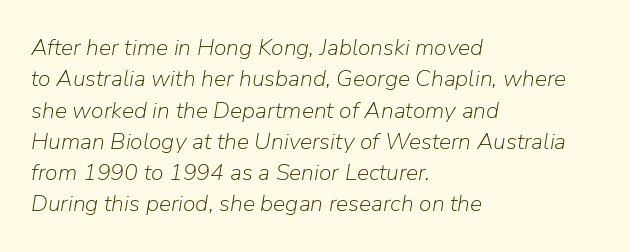
{"italic": "yes", "lean": "right", "slant_degrees": 9, "bold": "no", "underline": "no", "align": "left", "line_spacing": "normal", "line_spacing_ratio": 1.36, "letter_spacing": "normal", "letter_spacing_em": 0.0, "glyph_px": 23}
